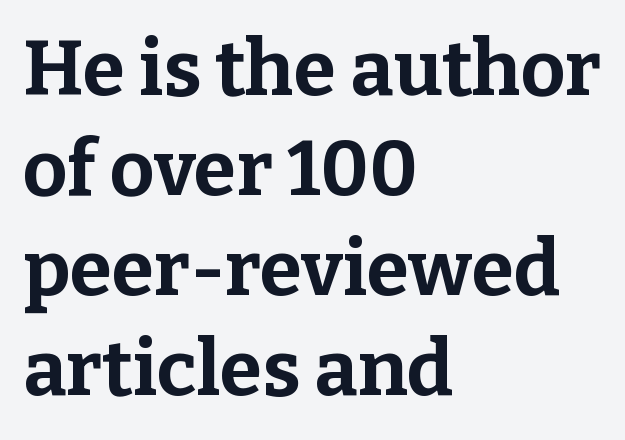
Q: Is the text bold? A: Yes.
Q: Is the text italic (slanted)? A: No, it is upright.
Q: Is the typeface a serif or a sans-serif typeface? A: Serif.
Q: Is the text underlined? A: No.
Q: How is the paragraph aligned? A: Left-aligned.
Q: Is the spacing between letters normal or unusually wide? A: Normal.
Q: Is the spacing between lines tight, normal or loose? A: Normal.
Q: Width (condensed, normal, or wide)? A: Normal.
Q: Stroke contrast? A: Low.
Q: x-height? A: Medium.
Q: Monospaced? A: No.
